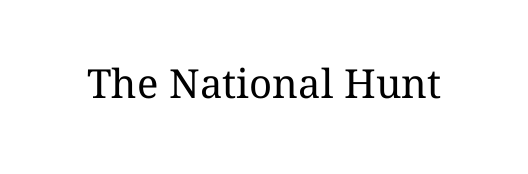
{"italic": "no", "bold": "no", "weight": "regular", "width": "normal", "stroke_contrast": "medium", "x_height": "medium", "monospaced": "no", "underline": "no", "letter_spacing": "normal", "letter_spacing_em": 0.0, "glyph_px": 40}
